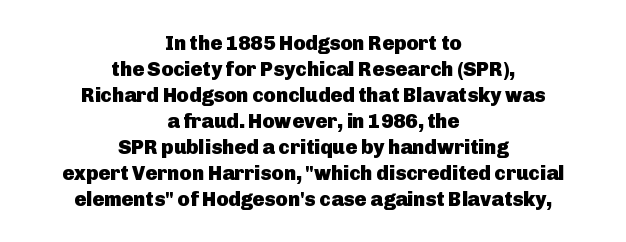
Q: Is the text bold? A: Yes.
Q: Is the text italic (slanted)? A: No, it is upright.
Q: Is the text underlined? A: No.
Q: How is the paragraph aligned? A: Centered.
Q: Is the spacing between letters normal or unusually wide? A: Normal.
Q: Is the spacing between lines tight, normal or loose? A: Normal.
